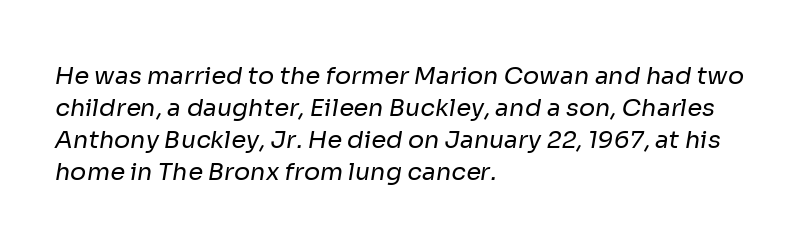
The weight would be labelled regular, book, light, or lighter still. Default kerning and tracking; the words read as compact shapes. The vertical gap from one line to the next is medium. The string is rendered with underlining switched off. Casual observation: everything's shoved over to the left.
